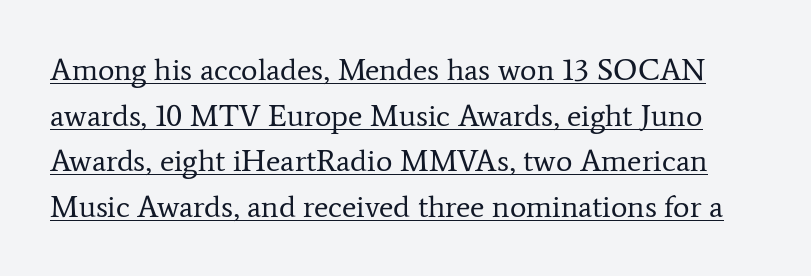
The image shows 31 px regular-weight serif type, upright; set normal line spacing (1.47x), normal letter spacing, underlined; low stroke contrast and a medium x-height.
